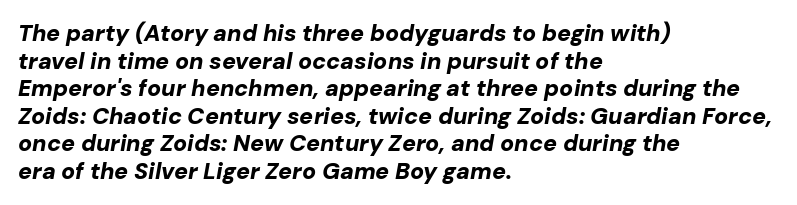
{"italic": "yes", "lean": "right", "slant_degrees": 10, "bold": "yes", "underline": "no", "align": "left", "line_spacing_ratio": 1.2, "letter_spacing": "normal", "letter_spacing_em": 0.0, "glyph_px": 23}
